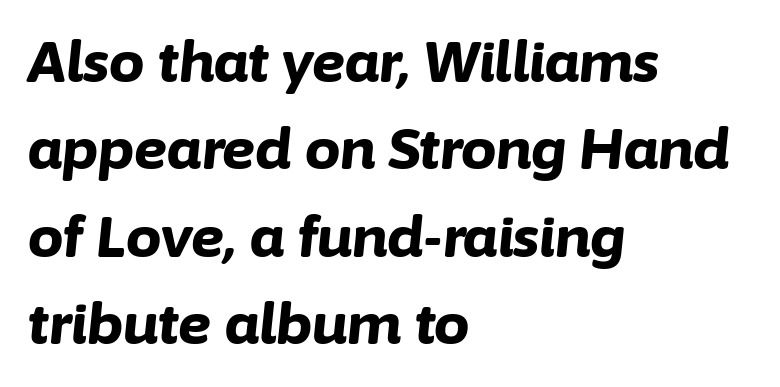
The rendering keeps characters at their native spacing. Caption: bold face, heavy strokes. Glance below the letters and you will spot only blank space. Think of a printed novel: that variable character pitch is what you see here. Where is the straight margin? On the left. Characters are canted at an angle relative to the baseline's perpendicular.
